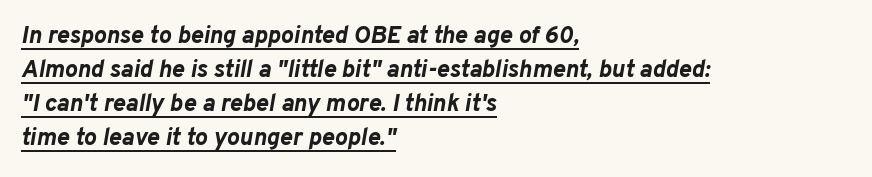
{"italic": "yes", "lean": "right", "slant_degrees": 10, "bold": "yes", "underline": "yes", "align": "left", "line_spacing": "normal", "line_spacing_ratio": 1.42, "letter_spacing": "normal", "letter_spacing_em": 0.0, "glyph_px": 24}
